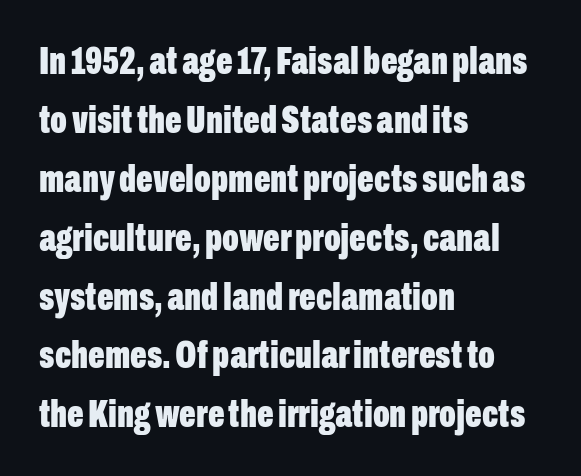
The image shows 39 px bold, condensed sans-serif type, upright; set left-aligned, normal line spacing (1.51x), normal letter spacing, not underlined; low stroke contrast and a medium x-height.
